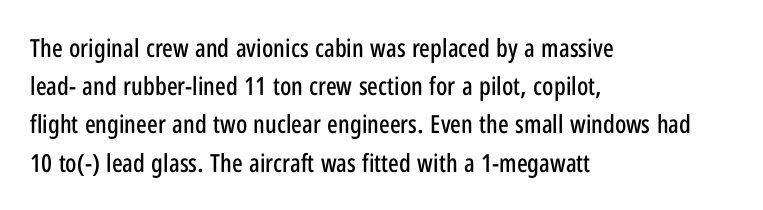
The image shows 25 px text type, upright; set left-aligned, normal line spacing (1.53x), normal letter spacing, not underlined.
